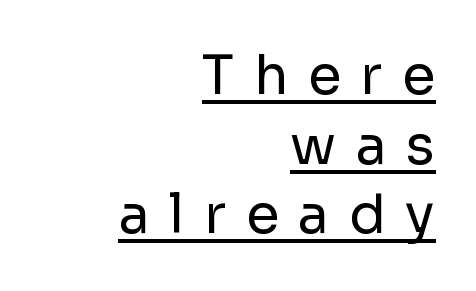
{"serif": "no", "italic": "no", "bold": "no", "weight": "regular", "width": "normal", "stroke_contrast": "low", "x_height": "medium", "monospaced": "no", "underline": "yes", "align": "right", "line_spacing": "normal", "line_spacing_ratio": 1.29, "letter_spacing": "wide", "letter_spacing_em": 0.36, "glyph_px": 54}
